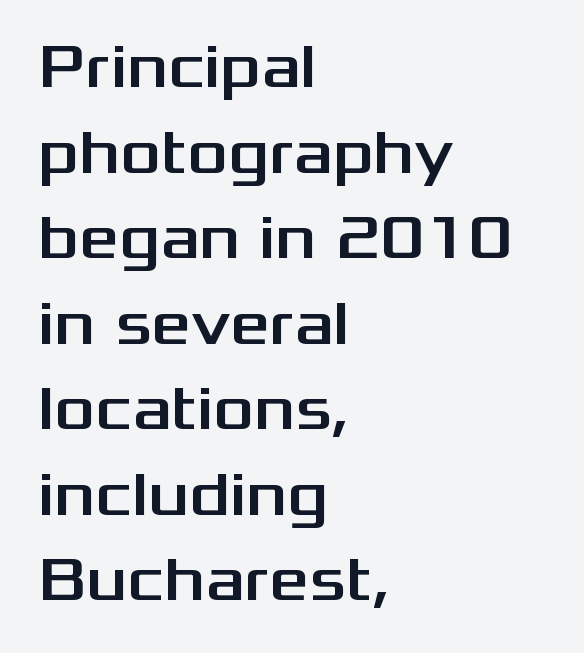
Q: Is the text italic (slanted)? A: No, it is upright.
Q: Is the typeface a serif or a sans-serif typeface? A: Sans-serif.
Q: Is the text underlined? A: No.
Q: How is the paragraph aligned? A: Left-aligned.
Q: Is the spacing between letters normal or unusually wide? A: Normal.
Q: Is the spacing between lines tight, normal or loose? A: Normal.
Q: Width (condensed, normal, or wide)? A: Wide.
Q: Stroke contrast? A: Medium.
Q: x-height? A: Medium.
Q: Monospaced? A: No.
